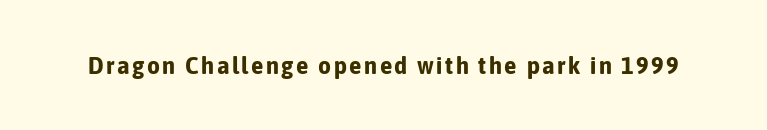
The image shows 25 px bold type, upright; set not underlined.
